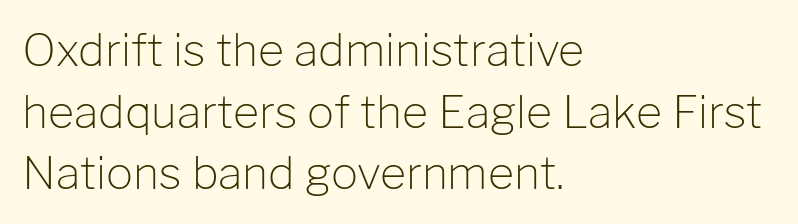
This sample uses plain, unmodified letter spacing. Check under the words: just untouched page. Notice how the stems are strictly vertical — no italics here. Where is the straight margin? On the left. Regular leading. Proportional: the letters do not fall into vertical columns.
